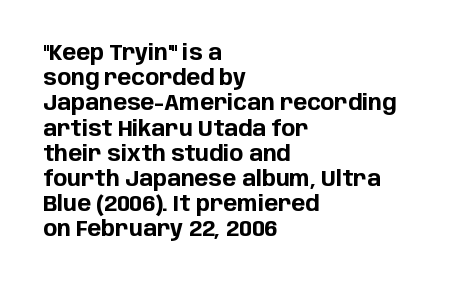
Each line starts at the same left margin while the right side varies. Upright lettering throughout. What stands out about the letter spacing? Nothing — it is the standard amount. Check the space under the baseline: it is left empty. The typesetting leans heavy: a genuine bold.
